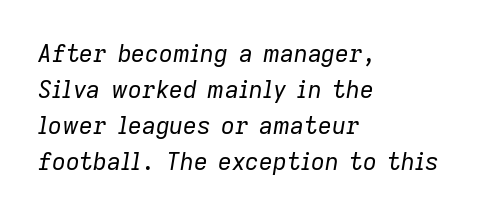
{"italic": "yes", "lean": "right", "slant_degrees": 9, "bold": "no", "underline": "no", "align": "left", "line_spacing": "normal", "line_spacing_ratio": 1.5, "letter_spacing": "normal", "letter_spacing_em": 0.0, "glyph_px": 24}
